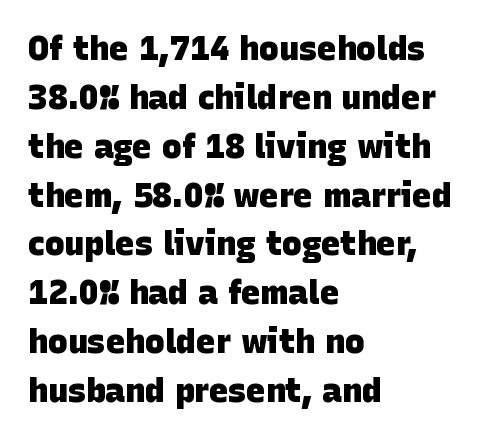
The image shows 33 px heavy sans-serif type; set left-aligned, normal line spacing (1.48x), normal letter spacing, not underlined; low stroke contrast and a large x-height.
